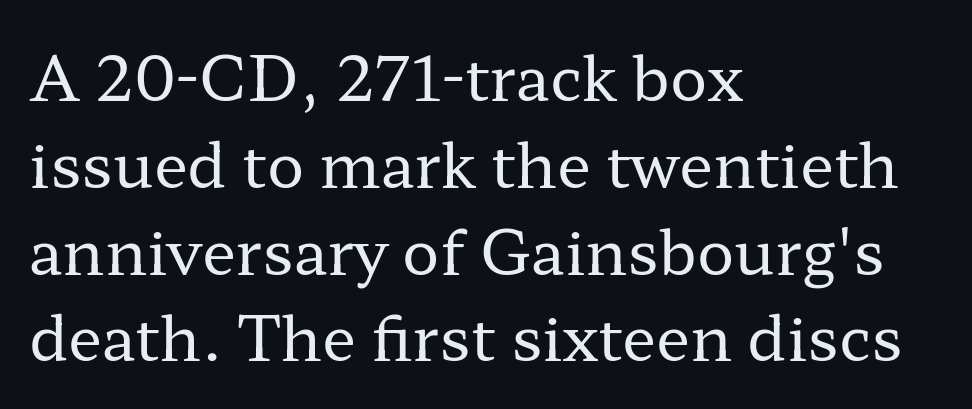
The image shows 62 px regular-weight, wide serif type, upright; set left-aligned, normal line spacing (1.4x), normal letter spacing, not underlined; low stroke contrast and a medium x-height.
